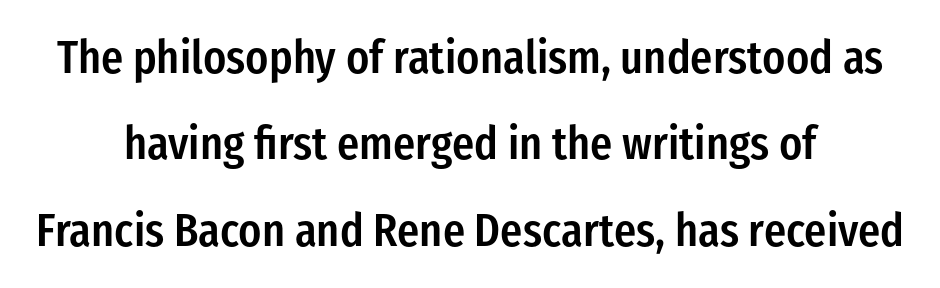
{"serif": "no", "italic": "no", "bold": "semi", "weight": "semibold", "width": "condensed", "stroke_contrast": "low", "x_height": "medium", "monospaced": "no", "underline": "no", "align": "center", "line_spacing_ratio": 1.88, "letter_spacing": "normal", "letter_spacing_em": 0.0, "glyph_px": 46}
